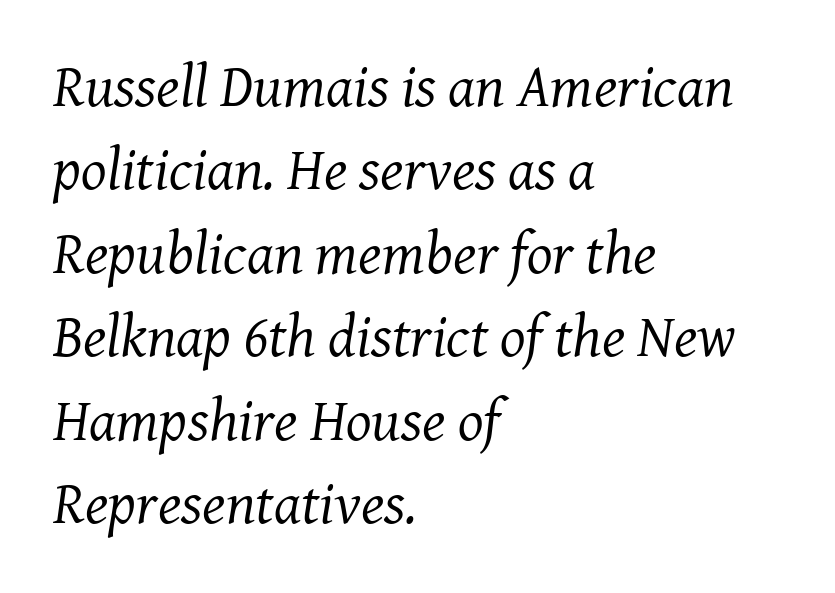
{"serif": "yes", "italic": "yes", "lean": "right", "slant_degrees": 8, "bold": "no", "weight": "regular", "width": "normal", "stroke_contrast": "medium", "x_height": "medium", "monospaced": "no", "underline": "no", "align": "left", "line_spacing": "normal", "line_spacing_ratio": 1.39, "letter_spacing": "normal", "letter_spacing_em": 0.0, "glyph_px": 60}
